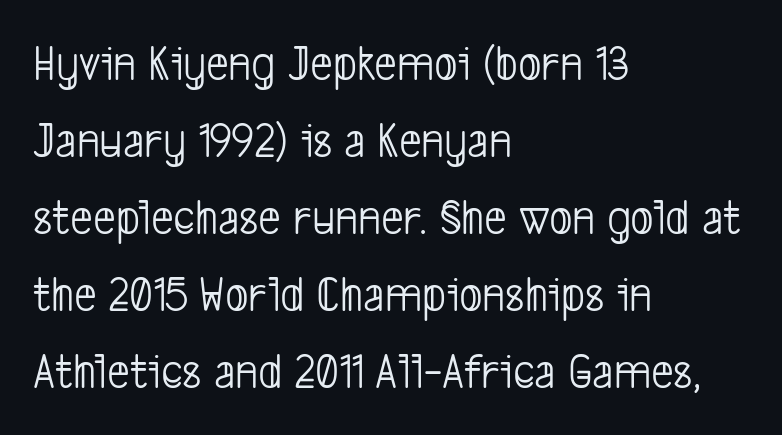
{"serif": "no", "bold": "no", "weight": "light", "width": "condensed", "stroke_contrast": "low", "x_height": "medium", "monospaced": "no", "underline": "no", "align": "left", "line_spacing": "normal", "line_spacing_ratio": 1.54, "letter_spacing": "normal", "letter_spacing_em": 0.0, "glyph_px": 50}
